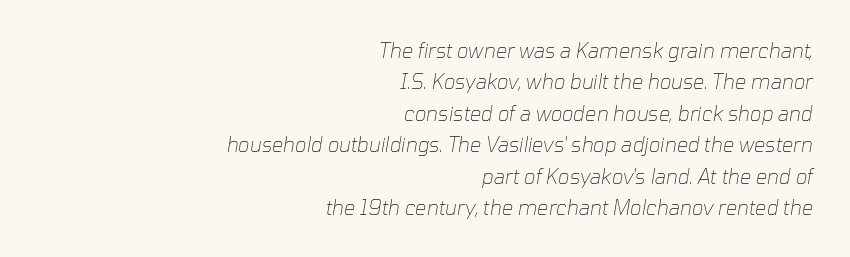
Q: Is the text bold? A: No.
Q: Is the text italic (slanted)? A: Yes, it leans right by about 10 degrees.
Q: Is the text underlined? A: No.
Q: How is the paragraph aligned? A: Right-aligned.
Q: Is the spacing between letters normal or unusually wide? A: Normal.
Q: Is the spacing between lines tight, normal or loose? A: Normal.
